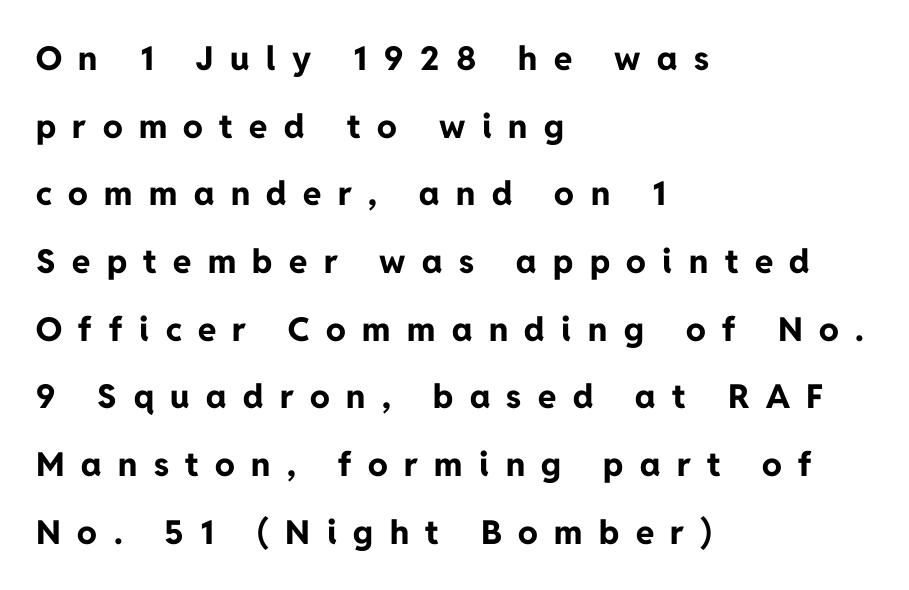
The image shows 33 px bold sans-serif type, upright; set left-aligned, loose line spacing (2.05x), unusually wide letter spacing (+0.5 em), not underlined; low stroke contrast and a medium x-height.
